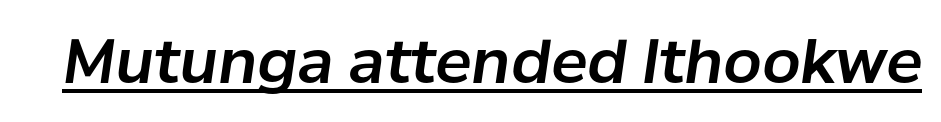
Students, observe the line beneath the letters — that is underlining. Spacing between characters is what you'd get straight out of the box. The rendering applies a slant to the glyphs. Proportional: the letters do not fall into vertical columns.
